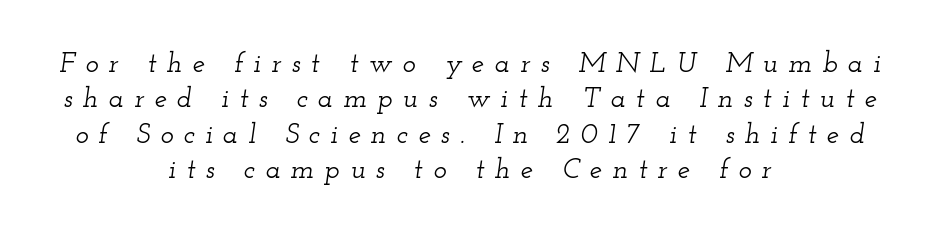
Note the varied advance widths — an 'i' is clearly narrower than an 'm'. Words float on clear page, feet unadorned. Does the lettering tilt? It does — this is italic. The gaps between neighbouring characters are conspicuously large. Normally led — the rows are evenly, conventionally spaced.
